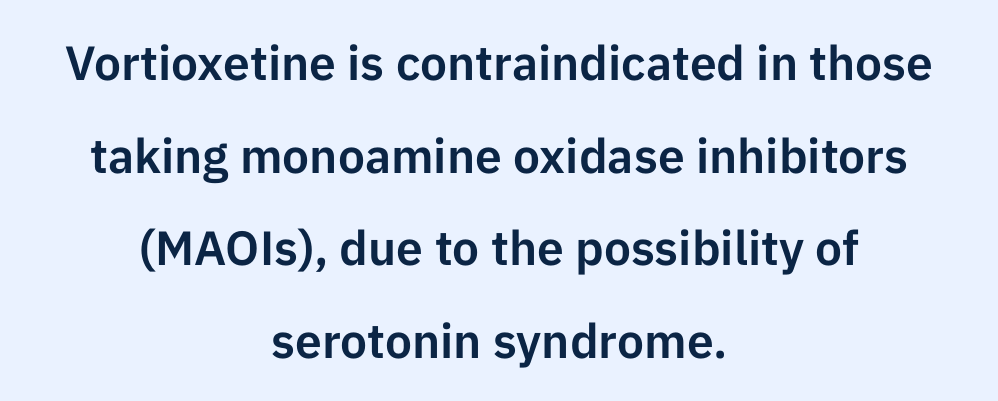
Do the letters lean? They stand straight. The strip under each line holds only bare page. The designer dialed line spacing up above the default. Here the glyphs are tracked normally, forming tight word shapes.
